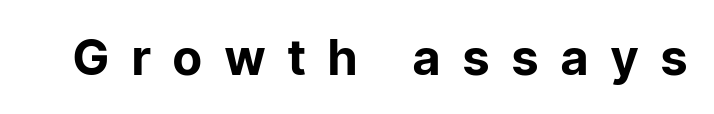
Q: Is the text bold? A: Yes.
Q: Is the text italic (slanted)? A: No, it is upright.
Q: Is the typeface a serif or a sans-serif typeface? A: Sans-serif.
Q: Is the text underlined? A: No.
Q: Is the spacing between letters normal or unusually wide? A: Unusually wide.
Q: Width (condensed, normal, or wide)? A: Normal.
Q: Stroke contrast? A: Low.
Q: x-height? A: Medium.
Q: Monospaced? A: No.
